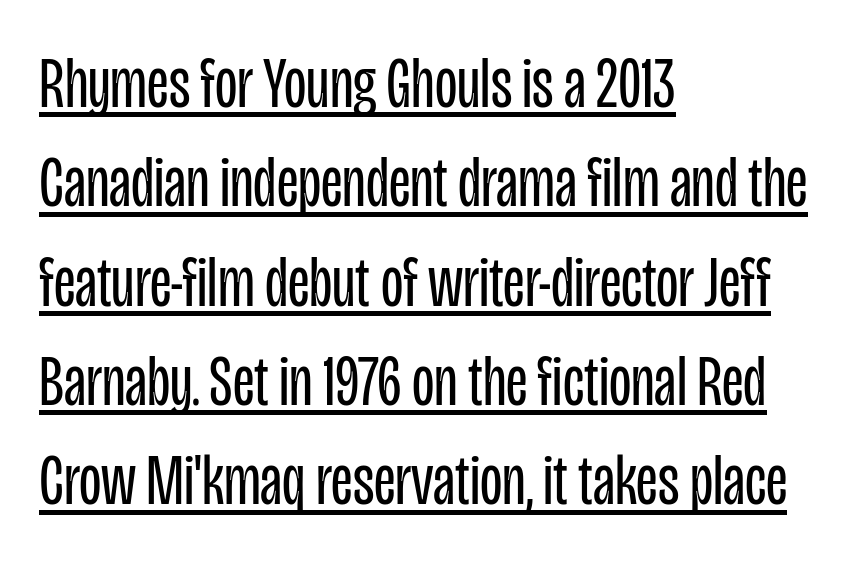
The image shows 73 px regular-weight, condensed sans-serif type, upright; set left-aligned, normal line spacing (1.36x), normal letter spacing, underlined; low stroke contrast and a large x-height.
